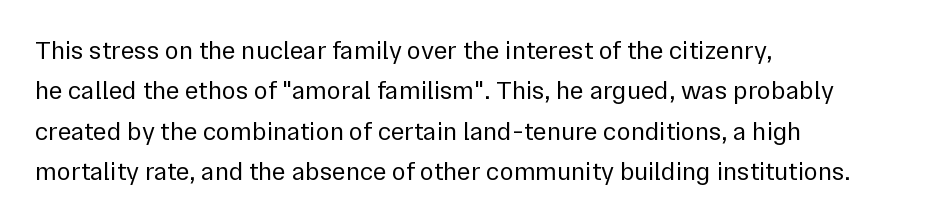
The image shows 26 px text type, upright; set left-aligned, normal line spacing (1.55x), normal letter spacing, not underlined.
